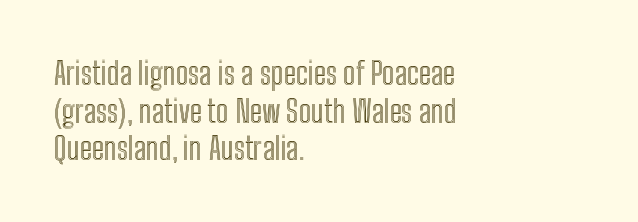
Which margin do the lines hug? The left one — the right edge is uneven. Looks like regular typesetting: each glyph gets only the width it needs. This rendering features lettering with no underline. No italicization has been applied; the sample stays upright.
